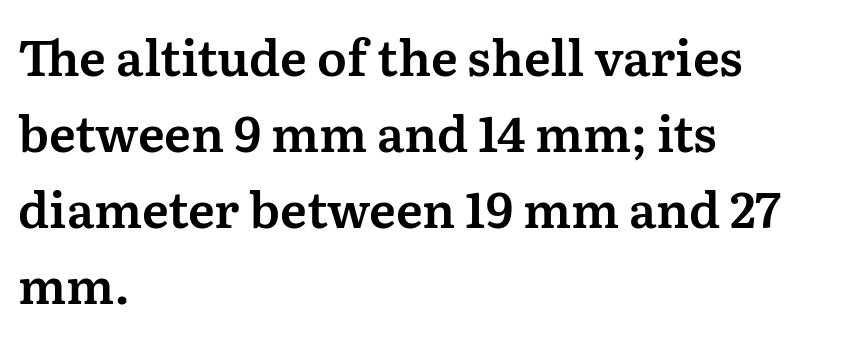
{"serif": "yes", "italic": "no", "width": "normal", "stroke_contrast": "medium", "x_height": "medium", "monospaced": "no", "underline": "no", "align": "left", "line_spacing": "normal", "line_spacing_ratio": 1.55, "letter_spacing": "normal", "letter_spacing_em": 0.0, "glyph_px": 49}
